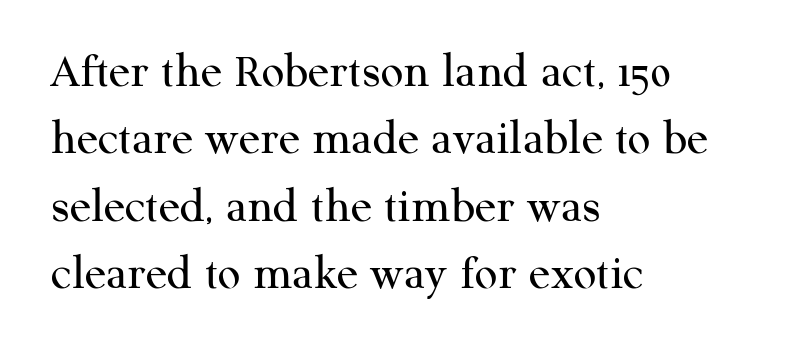
What's the leading like? Ordinary, nothing unusual. All the whitespace from short lines collects on the right. The rendering keeps characters at their native spacing. No letter is thick-stroked: the sample isn't bold. The lettering stays uniformly vertical, giving the passage a roman look. Regarding serifs, this sample has them.
